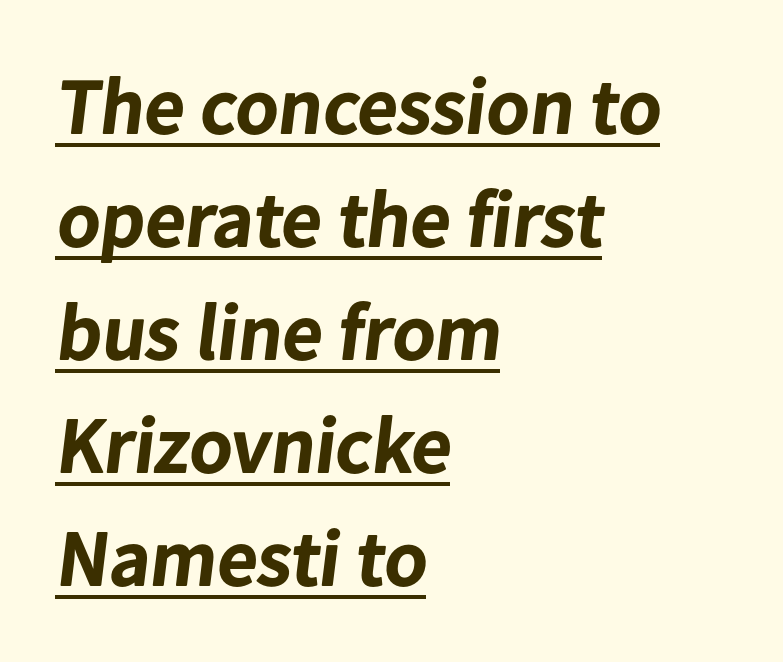
The image shows 79 px bold sans-serif type; set left-aligned, normal line spacing (1.43x), normal letter spacing, underlined; low stroke contrast and a medium x-height.
